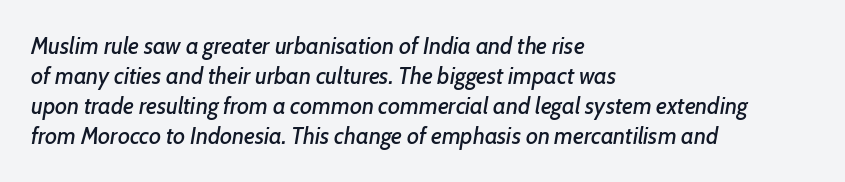
Italic? Definitely — the glyphs are oblique. Look at the tracking — it's just the regular setting, nothing added. Vertically, the passage feels balanced, rows spaced as you'd expect. Layout note: lines flush left.
